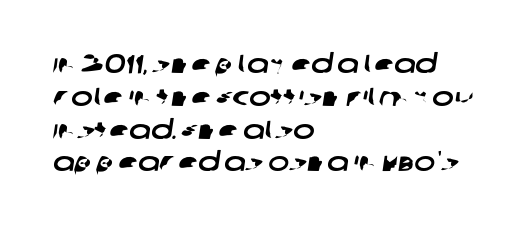
The image shows 26 px text type; set left-aligned, normal line spacing (1.26x), normal letter spacing, not underlined.
